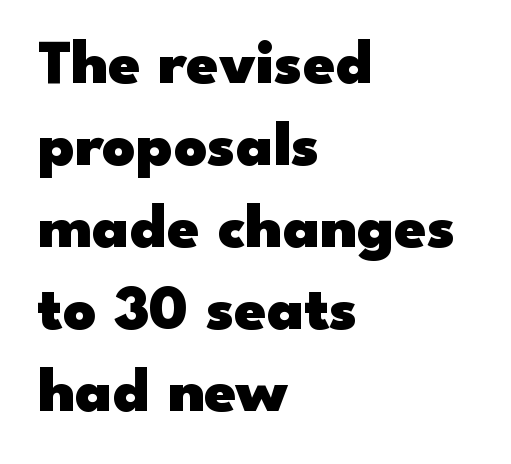
The image shows 64 px heavy, wide sans-serif type, upright; set left-aligned, normal line spacing (1.28x), normal letter spacing, not underlined; low stroke contrast and a small x-height.
